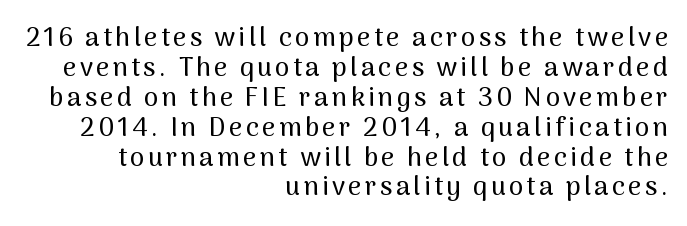
{"italic": "no", "underline": "no", "align": "right", "line_spacing": "tight", "line_spacing_ratio": 1.15, "glyph_px": 26}
